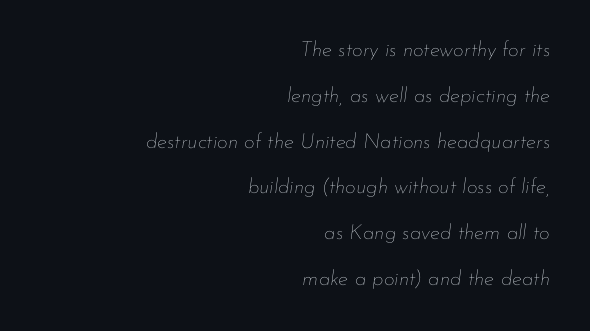
{"italic": "yes", "lean": "right", "slant_degrees": 7, "bold": "no", "underline": "no", "align": "right", "line_spacing": "loose", "line_spacing_ratio": 2.18, "letter_spacing": "normal", "letter_spacing_em": 0.0, "glyph_px": 21}
